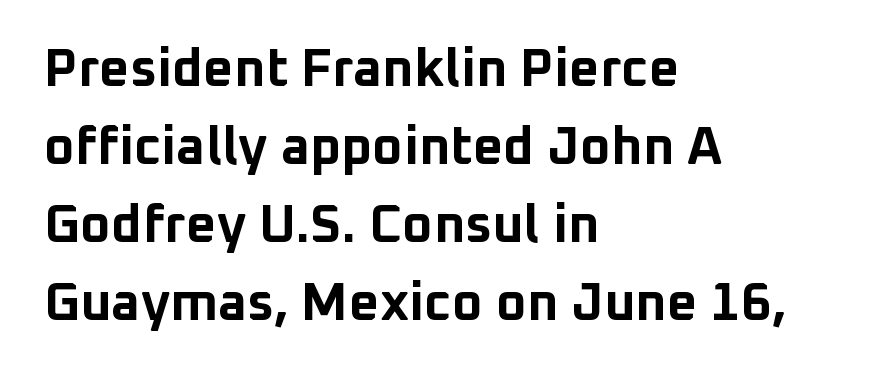
Q: Is the text bold? A: Yes.
Q: Is the text italic (slanted)? A: No, it is upright.
Q: Is the typeface a serif or a sans-serif typeface? A: Sans-serif.
Q: Is the text underlined? A: No.
Q: How is the paragraph aligned? A: Left-aligned.
Q: Is the spacing between letters normal or unusually wide? A: Normal.
Q: Is the spacing between lines tight, normal or loose? A: Normal.
Q: Width (condensed, normal, or wide)? A: Normal.
Q: Stroke contrast? A: Low.
Q: x-height? A: Medium.
Q: Monospaced? A: No.
